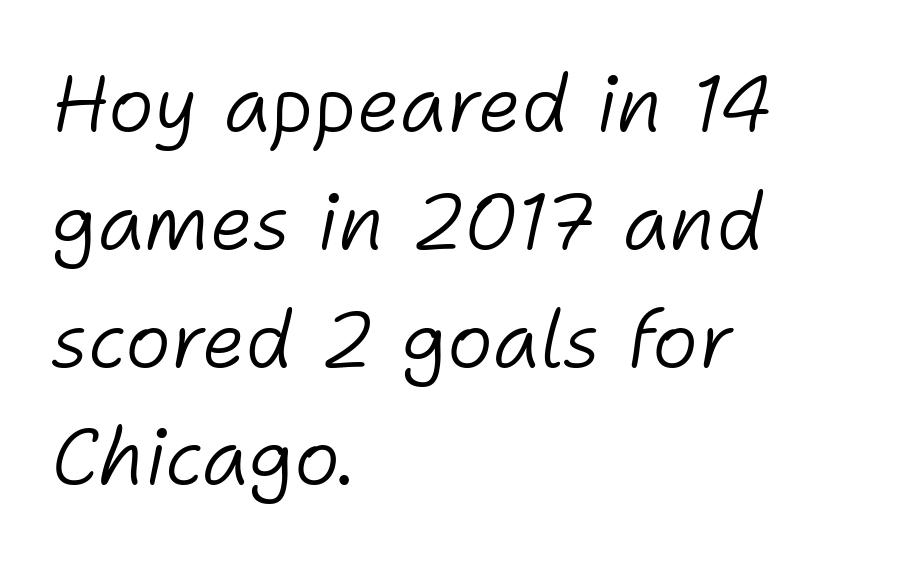
Q: Is the text bold? A: No.
Q: Is the text italic (slanted)? A: Yes, it leans right by about 11 degrees.
Q: Is the text underlined? A: No.
Q: How is the paragraph aligned? A: Left-aligned.
Q: Is the spacing between letters normal or unusually wide? A: Normal.
Q: Is the spacing between lines tight, normal or loose? A: Normal.
Q: Width (condensed, normal, or wide)? A: Normal.
Q: Stroke contrast? A: Low.
Q: x-height? A: Medium.
Q: Monospaced? A: No.
